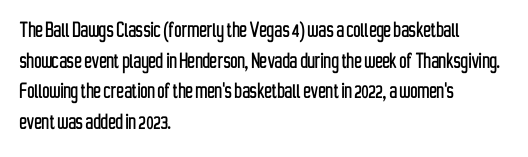
Q: Is the text italic (slanted)? A: No, it is upright.
Q: Is the text underlined? A: No.
Q: How is the paragraph aligned? A: Left-aligned.
Q: Is the spacing between letters normal or unusually wide? A: Normal.
